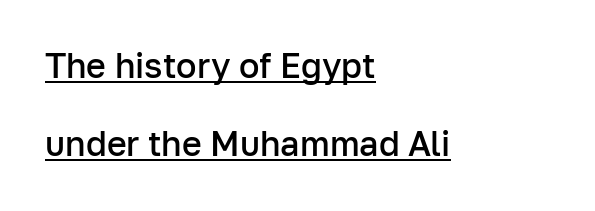
The image shows 34 px semibold sans-serif type, upright; set left-aligned, loose line spacing (2.3x), normal letter spacing, underlined; low stroke contrast and a medium x-height.
